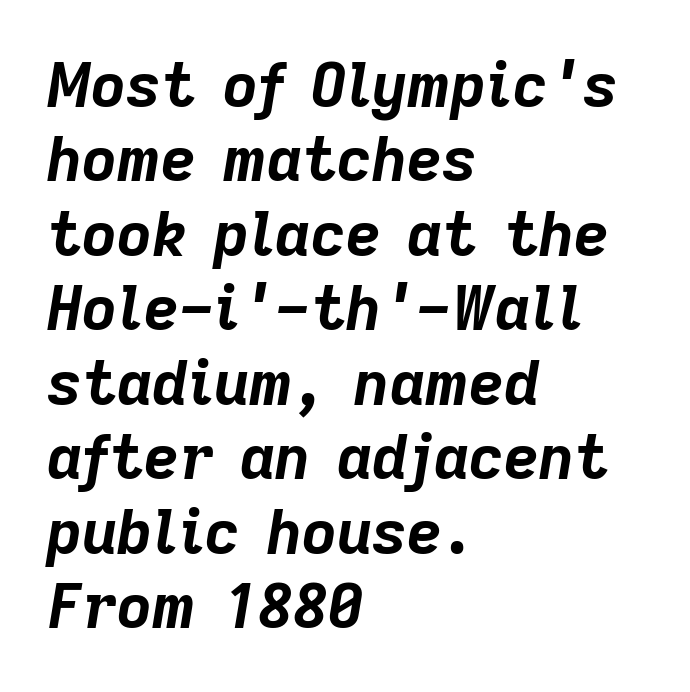
Q: Is the text bold? A: Yes.
Q: Is the text italic (slanted)? A: Yes, it leans right by about 9 degrees.
Q: Is the text underlined? A: No.
Q: How is the paragraph aligned? A: Left-aligned.
Q: Is the spacing between letters normal or unusually wide? A: Normal.
Q: Width (condensed, normal, or wide)? A: Normal.
Q: Stroke contrast? A: Low.
Q: x-height? A: Medium.
Q: Monospaced? A: No.
